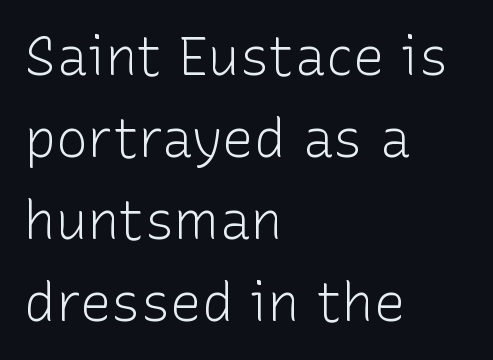
Q: Is the text bold? A: No.
Q: Is the text italic (slanted)? A: No, it is upright.
Q: Is the typeface a serif or a sans-serif typeface? A: Sans-serif.
Q: Is the text underlined? A: No.
Q: How is the paragraph aligned? A: Left-aligned.
Q: Is the spacing between letters normal or unusually wide? A: Normal.
Q: Is the spacing between lines tight, normal or loose? A: Normal.
Q: Width (condensed, normal, or wide)? A: Normal.
Q: Stroke contrast? A: Low.
Q: x-height? A: Medium.
Q: Monospaced? A: No.
